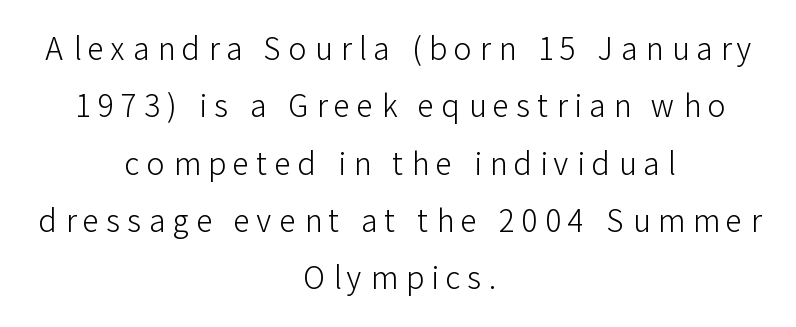
The image shows 30 px light sans-serif type, upright; set centered, loose line spacing (1.91x), unusually wide letter spacing (+0.25 em), not underlined; low stroke contrast and a medium x-height.
